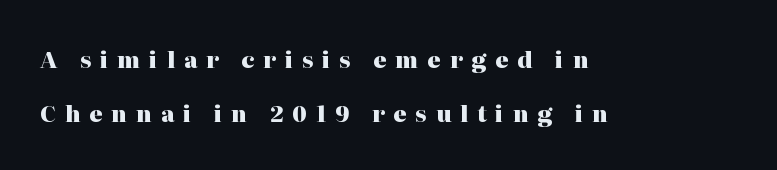
Widely set lines give the paragraph a tall, airy silhouette. Tracking here is generous; glyphs stand well apart from one another. In CSS terms this would be text-align: left. Underline: absent. Is there any slant? The stems are plumb. You'd pick this weight for a headline — it's a proper bold.
